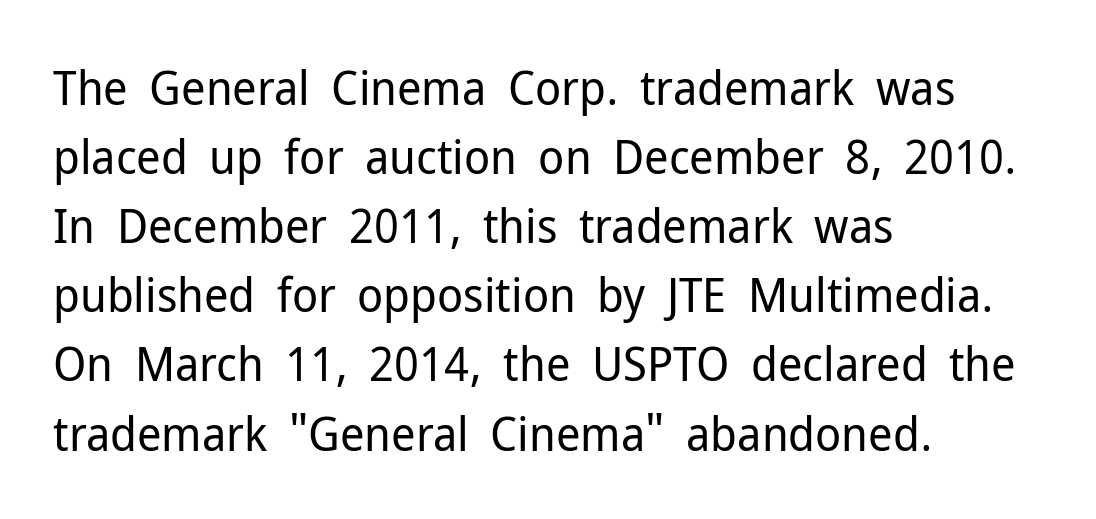
The image shows 48 px regular-weight sans-serif type, upright; set left-aligned, normal line spacing (1.44x), normal letter spacing, not underlined; low stroke contrast and a medium x-height.
